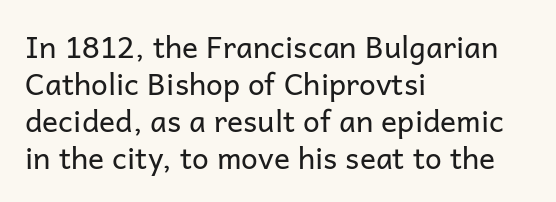
Q: Is the text bold? A: No.
Q: Is the text italic (slanted)? A: No, it is upright.
Q: Is the typeface a serif or a sans-serif typeface? A: Sans-serif.
Q: Is the text underlined? A: No.
Q: How is the paragraph aligned? A: Left-aligned.
Q: Is the spacing between letters normal or unusually wide? A: Normal.
Q: Width (condensed, normal, or wide)? A: Normal.
Q: Stroke contrast? A: Low.
Q: x-height? A: Medium.
Q: Monospaced? A: No.
